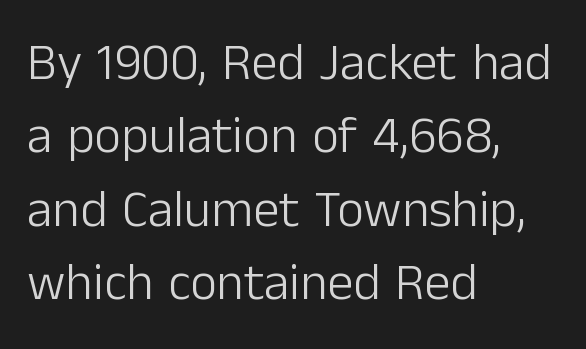
The font sits on the lighter half of the weight spectrum, regular included. Quick note: not italic, upright. Regarding serifs, this sample does without them. Each word holds together tightly as a unit, with standard inter-letter gaps. The foot of each line stays bare and open. The text block is weighted toward the left margin, trailing off unevenly rightward.
